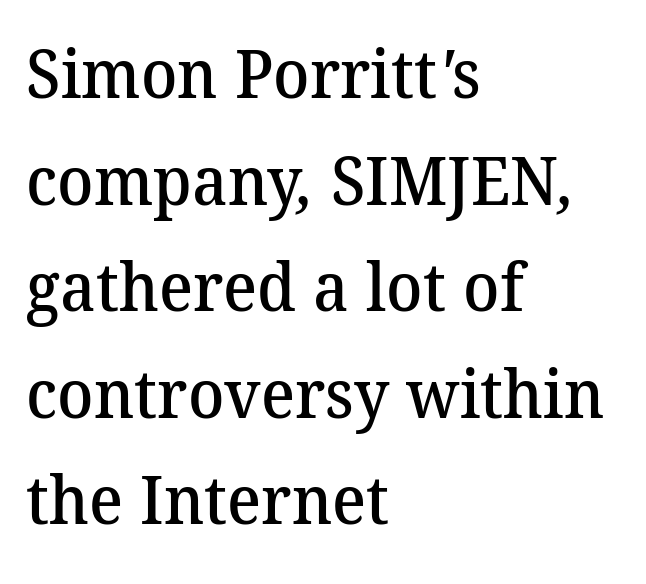
The image shows 67 px semibold serif type; set left-aligned, normal line spacing (1.59x), normal letter spacing, not underlined; medium stroke contrast and a medium x-height.
